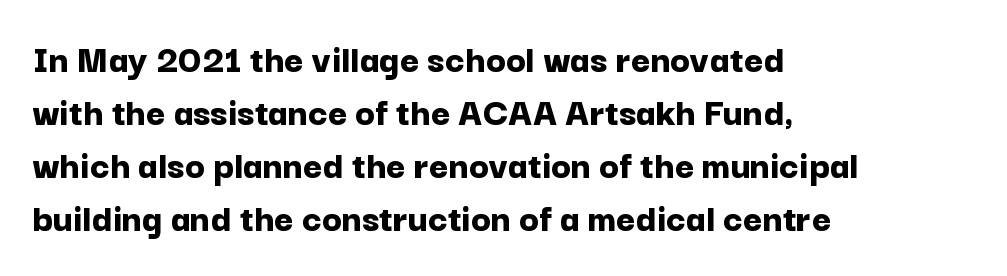
Teacher's note: observe the even left margin — that is flush-left alignment. Nothing unusual about the tracking: characters are spaced as the font intends. Each glyph is drawn with heavy, bold strokes. Does the lettering tilt? It doesn't — this is upright. One glance says typical: line gaps are just what's usual.
